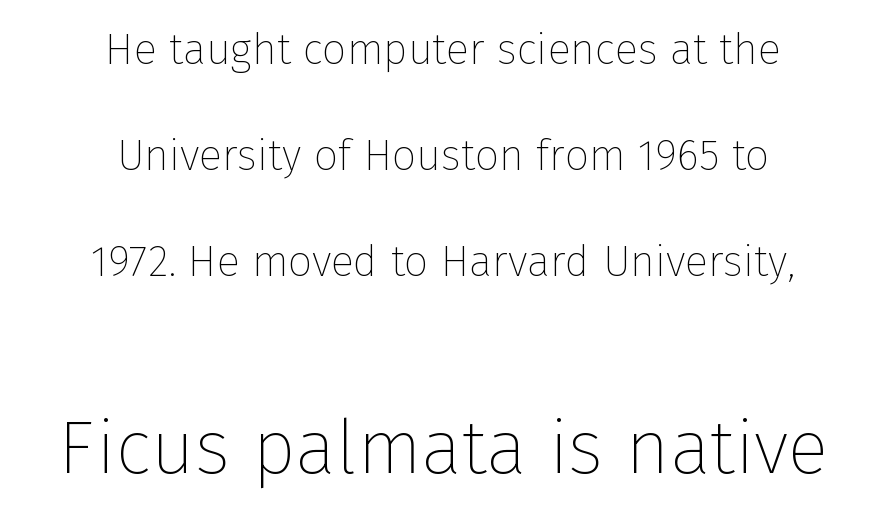
This sample uses a sans-serif face. This sample has the flowing, uneven cadence of proportional lettering. Posture: straight, roman, zero tilt. This rendering uses center alignment, leaving both contours irregular but symmetric.
